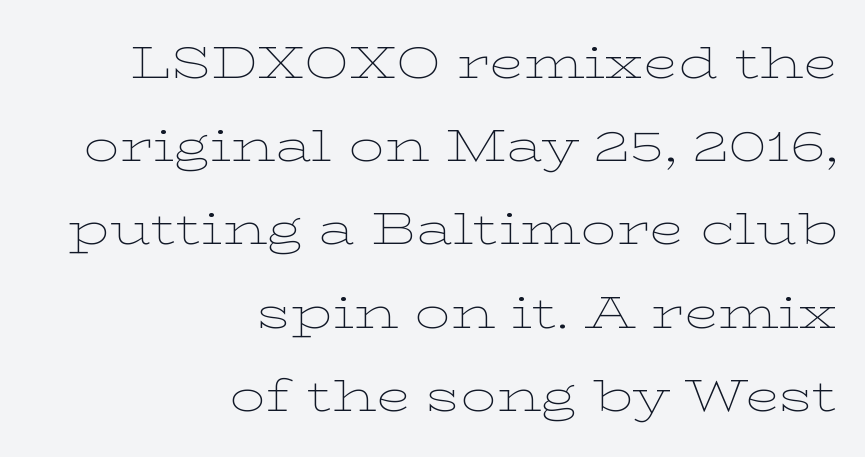
{"serif": "yes", "italic": "no", "bold": "no", "weight": "thin", "width": "wide", "stroke_contrast": "low", "x_height": "medium", "monospaced": "no", "underline": "no", "align": "right", "line_spacing_ratio": 1.85, "letter_spacing": "normal", "letter_spacing_em": 0.0, "glyph_px": 45}
